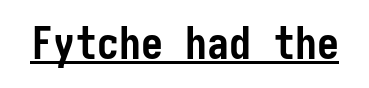
Tracking here is standard; glyphs follow each other at the usual distance. The typeface chosen for these lines omits serifs. Compared with an ordinary text face, these strokes are far heavier — a full bold. Do the letters lean? They stand straight.
